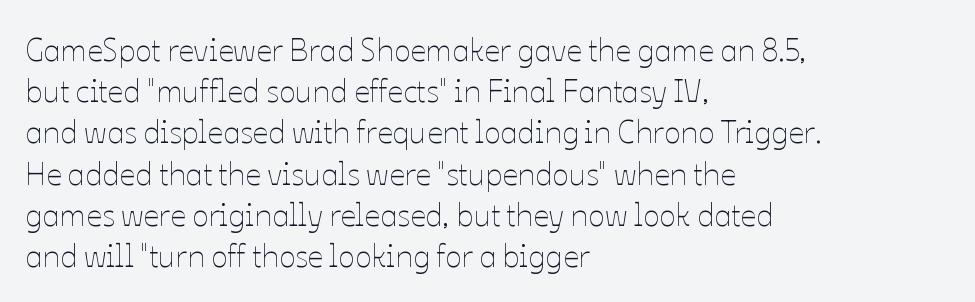
Posture: vertical. Glyph-to-glyph distance matches everyday printed text. These lines are set flush left with a ragged right edge. Words float on clear page, feet unadorned. Do the characters align in a grid? No, the font is proportional.
